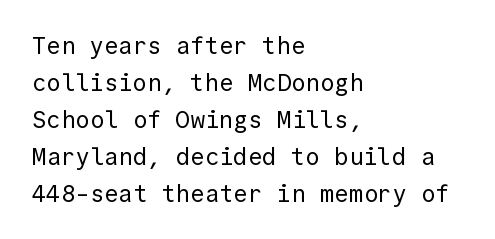
The image shows 24 px text type, upright; set left-aligned, normal line spacing (1.54x), normal letter spacing, not underlined.
